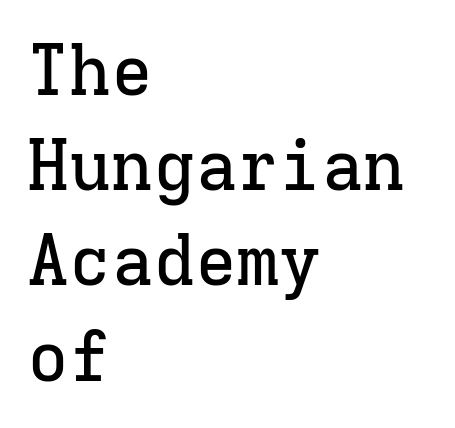
Old-style or modern, the face here clearly has serifs. No word sits above an underline. Left-aligned paragraph, ragged on the right. This block has exactly the height ordinary leading produces. Looks like terminal output: every glyph gets an equal slot. Is the letter spacing exaggerated? No — it looks like the ordinary default.
